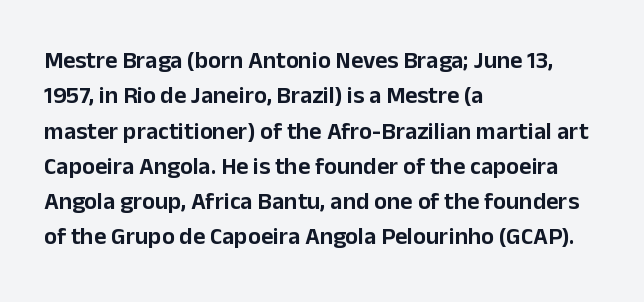
The image shows 24 px text type, upright; set left-aligned, normal line spacing (1.47x), normal letter spacing, not underlined.
